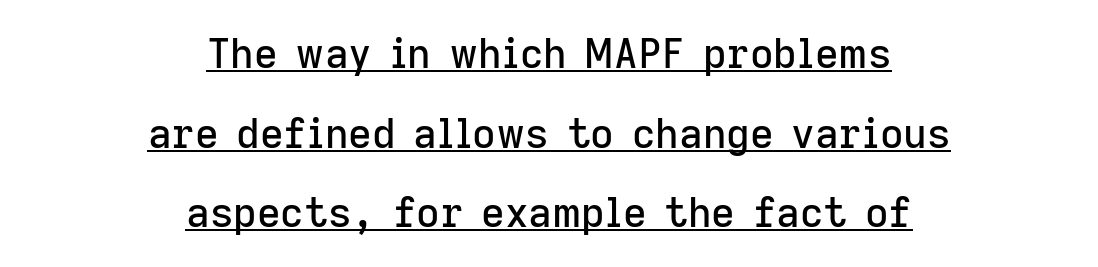
{"serif": "no", "italic": "no", "width": "normal", "stroke_contrast": "low", "x_height": "medium", "monospaced": "no", "underline": "yes", "align": "center", "line_spacing": "loose", "line_spacing_ratio": 1.94, "letter_spacing": "normal", "letter_spacing_em": 0.0, "glyph_px": 41}
